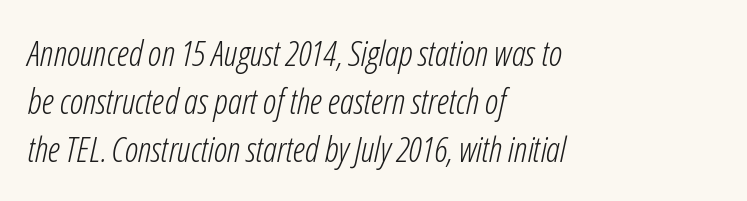
{"italic": "yes", "lean": "right", "slant_degrees": 12, "bold": "no", "weight": "light", "width": "condensed", "stroke_contrast": "low", "x_height": "medium", "monospaced": "no", "underline": "no", "align": "left", "line_spacing": "normal", "line_spacing_ratio": 1.37, "letter_spacing": "normal", "letter_spacing_em": 0.0, "glyph_px": 35}
